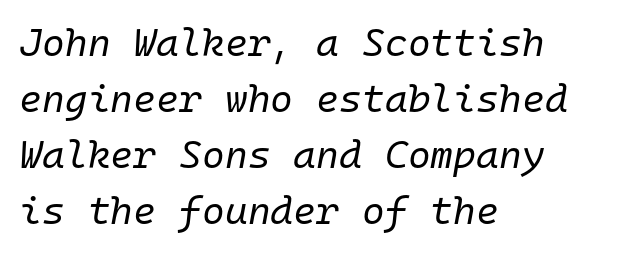
Q: Is the text bold? A: No.
Q: Is the text italic (slanted)? A: Yes, it leans right by about 10 degrees.
Q: Is the text underlined? A: No.
Q: How is the paragraph aligned? A: Left-aligned.
Q: Is the spacing between letters normal or unusually wide? A: Normal.
Q: Is the spacing between lines tight, normal or loose? A: Normal.
Q: Width (condensed, normal, or wide)? A: Normal.
Q: Stroke contrast? A: Low.
Q: x-height? A: Medium.
Q: Monospaced? A: Yes.
